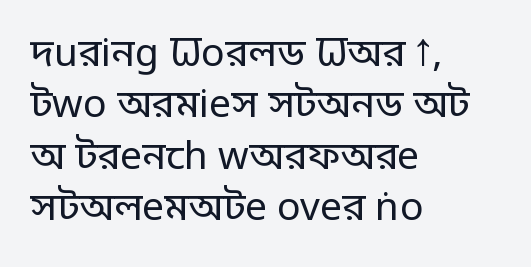
{"serif": "no", "italic": "no", "bold": "no", "weight": "regular", "width": "normal", "stroke_contrast": "low", "x_height": "large", "monospaced": "no", "underline": "no", "align": "left", "line_spacing": "normal", "line_spacing_ratio": 1.32, "letter_spacing": "normal", "letter_spacing_em": 0.0, "glyph_px": 39}
